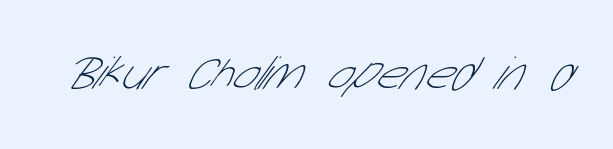
Q: Is the text bold? A: No.
Q: Is the typeface a serif or a sans-serif typeface? A: Sans-serif.
Q: Is the text underlined? A: No.
Q: Is the spacing between letters normal or unusually wide? A: Normal.
Q: Width (condensed, normal, or wide)? A: Condensed.
Q: Stroke contrast? A: Low.
Q: x-height? A: Medium.
Q: Monospaced? A: No.
